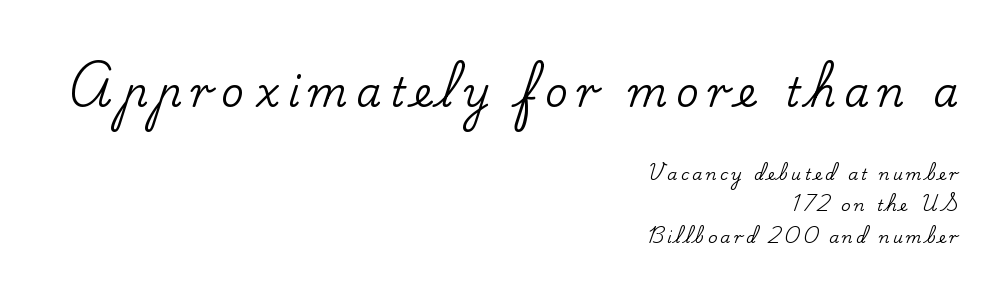
{"serif": "yes", "width": "normal", "stroke_contrast": "low", "x_height": "small", "monospaced": "no", "underline": "no", "align": "right", "line_spacing": "loose", "line_spacing_ratio": 1.97, "letter_spacing": "wide", "letter_spacing_em": 0.21, "larger_block": "first", "size_ratio": 2.5, "glyph_px": 40}
